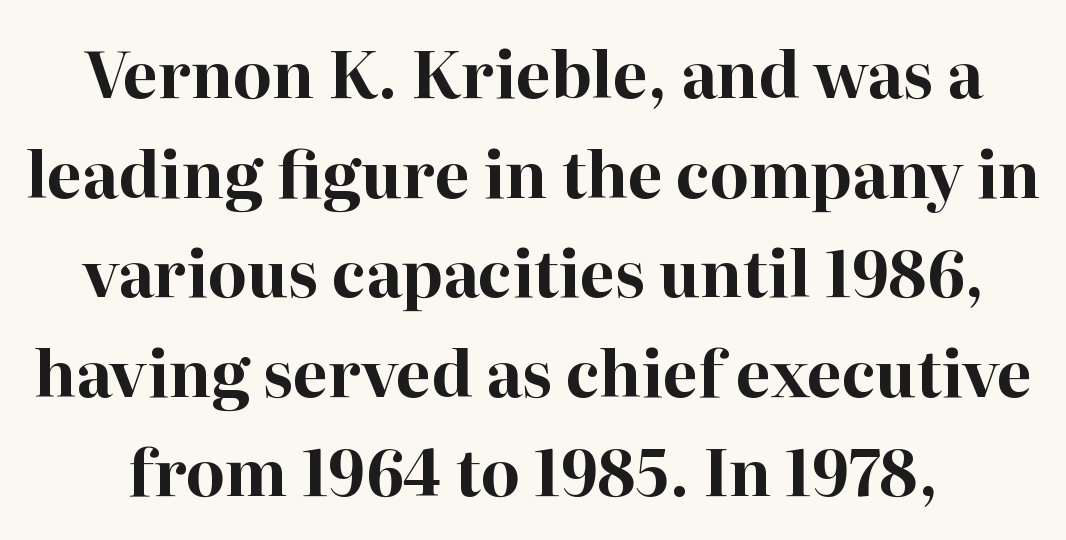
{"serif": "yes", "italic": "no", "bold": "yes", "weight": "bold", "width": "normal", "stroke_contrast": "high", "x_height": "medium", "monospaced": "no", "underline": "no", "line_spacing": "normal", "line_spacing_ratio": 1.58, "letter_spacing": "normal", "letter_spacing_em": 0.0, "glyph_px": 63}
